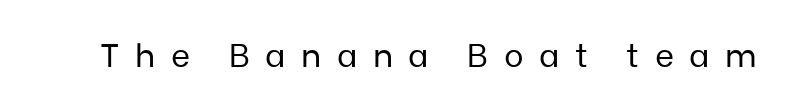
The image shows 33 px regular-weight sans-serif type, upright; set unusually wide letter spacing (+0.47 em), not underlined; low stroke contrast and a medium x-height.
